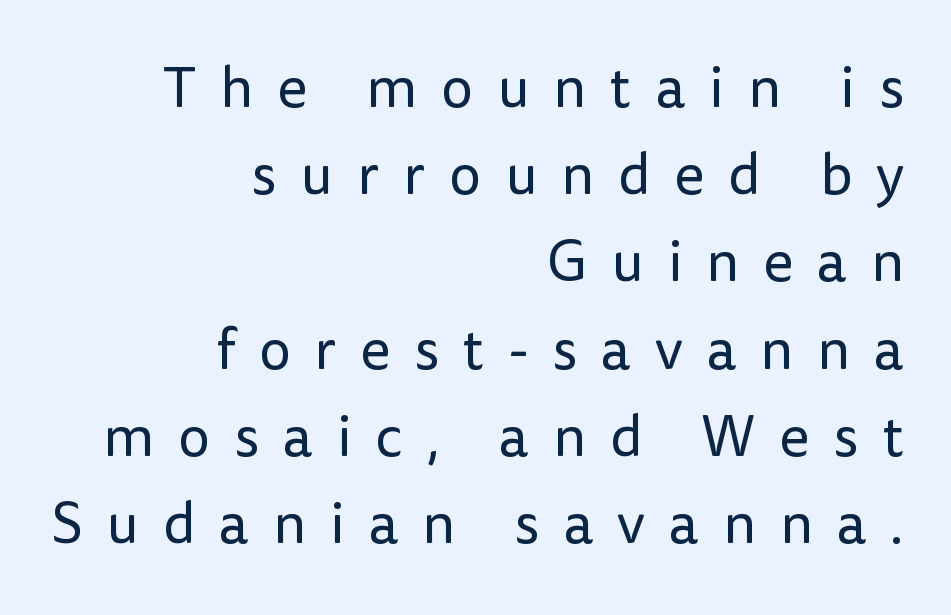
Do the characters align in a grid? No, the font is proportional. Ink coverage per letter is moderate at most. The passage shown is not underscored anywhere. Each new line begins a customary step beneath the previous one. The letterforms stand isolated, each surrounded by extra space. I'd call this a sans setting — the letters go barefoot.
